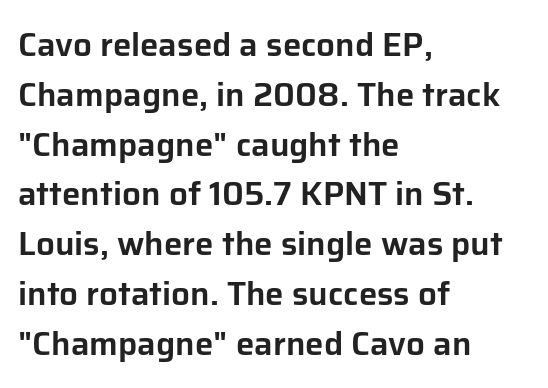
Proportional: the letters do not fall into vertical columns. A typesetter would call this leading conventional body-copy spacing. Underlining? Definitely not there. Designer's note — italics off, roman on. A classic flush-left, rag-right setting is used for this passage. What stands out about the letter spacing? Nothing — it is the standard amount.
